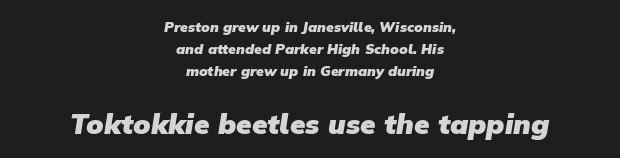
{"serif": "no", "bold": "yes", "weight": "heavy", "width": "normal", "stroke_contrast": "low", "x_height": "medium", "monospaced": "no", "underline": "no", "align": "center", "line_spacing": "normal", "line_spacing_ratio": 1.56, "letter_spacing": "normal", "letter_spacing_em": 0.0, "larger_block": "second", "size_ratio": 2.0, "glyph_px": 28}
